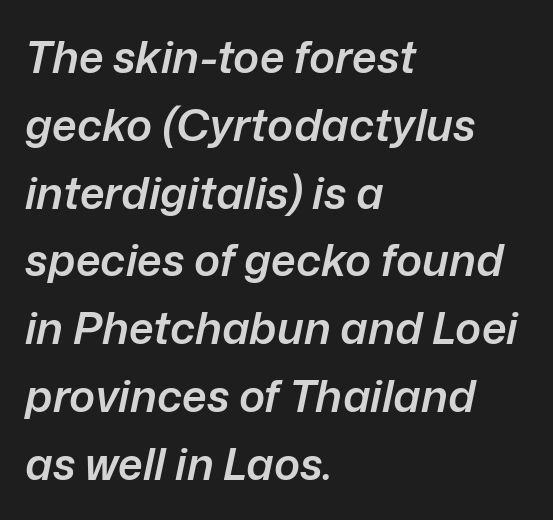
{"italic": "yes", "lean": "right", "slant_degrees": 12, "bold": "semi", "weight": "semibold", "width": "normal", "stroke_contrast": "low", "x_height": "medium", "monospaced": "no", "underline": "no", "align": "left", "line_spacing": "normal", "line_spacing_ratio": 1.54, "letter_spacing": "normal", "letter_spacing_em": 0.0, "glyph_px": 44}
